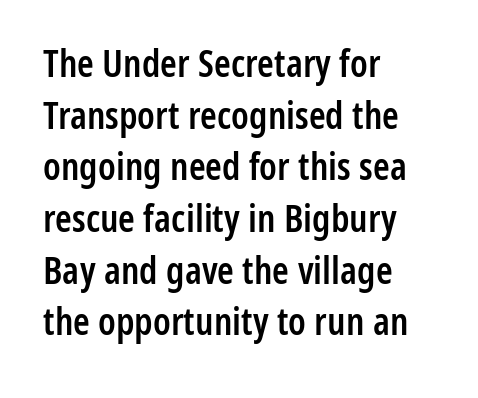
{"serif": "no", "italic": "no", "bold": "semi", "weight": "semibold", "width": "condensed", "stroke_contrast": "low", "x_height": "medium", "monospaced": "no", "underline": "no", "align": "left", "line_spacing": "normal", "line_spacing_ratio": 1.36, "letter_spacing": "normal", "letter_spacing_em": 0.0, "glyph_px": 38}
